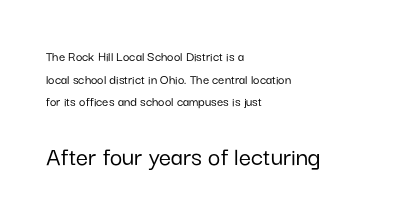
The lines in this sample share a left origin and differ only in where they stop. Does the leading feel generous? No, just average. Is the lower block the larger one? Yes — the lower block carries the bigger type. Any mark beneath the type? The region is blank.
